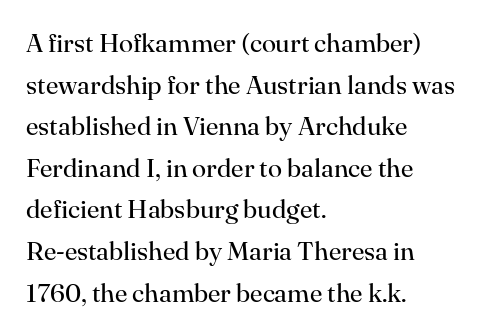
The image shows 26 px text type, upright; set left-aligned, normal line spacing (1.6x), normal letter spacing, not underlined.
